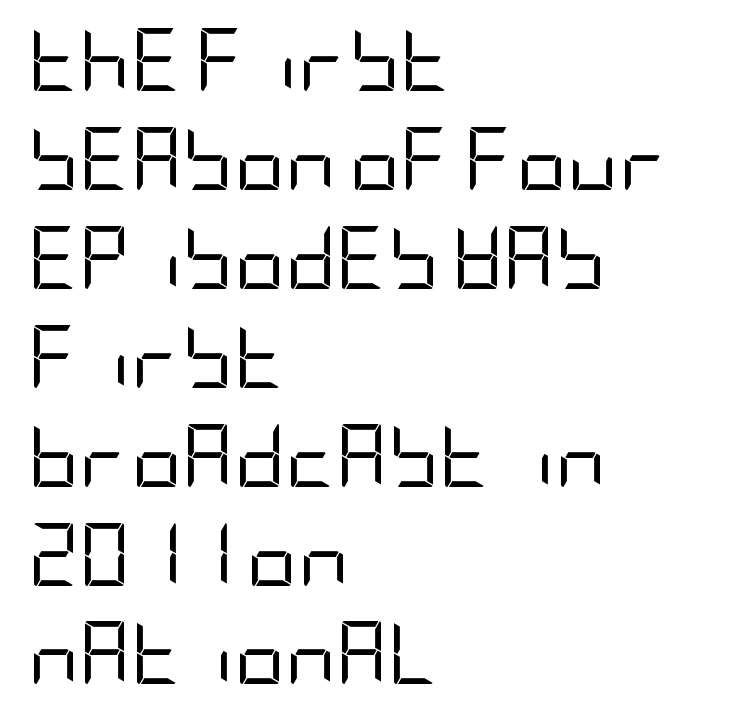
{"serif": "no", "italic": "no", "bold": "no", "weight": "regular", "width": "condensed", "stroke_contrast": "low", "x_height": "large", "underline": "no", "align": "left", "line_spacing": "normal", "line_spacing_ratio": 1.57, "letter_spacing": "normal", "letter_spacing_em": 0.0, "glyph_px": 63}
